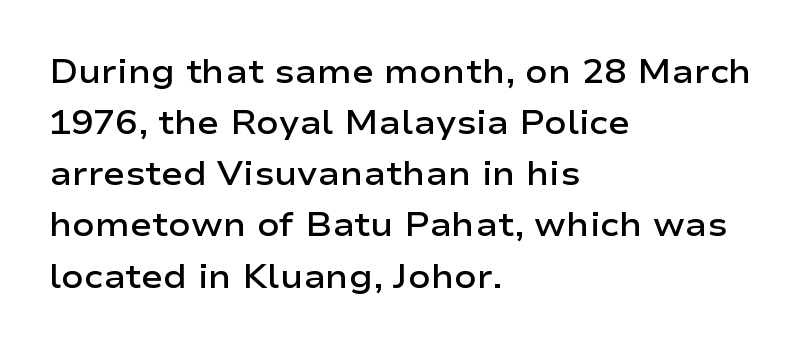
The image shows 33 px semibold, wide sans-serif type, upright; set left-aligned, normal line spacing (1.55x), normal letter spacing, not underlined; low stroke contrast and a medium x-height.
